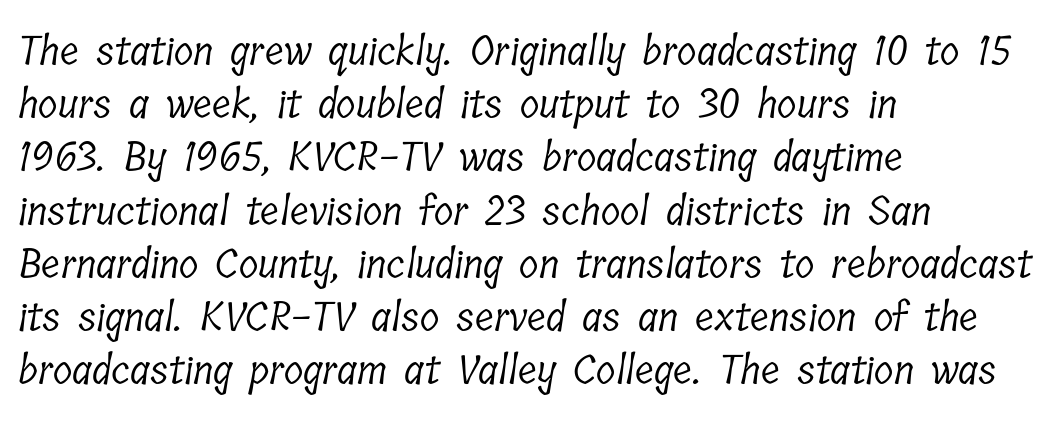
Q: Is the text bold? A: No.
Q: Is the typeface a serif or a sans-serif typeface? A: Serif.
Q: Is the text underlined? A: No.
Q: How is the paragraph aligned? A: Left-aligned.
Q: Is the spacing between letters normal or unusually wide? A: Normal.
Q: Is the spacing between lines tight, normal or loose? A: Normal.
Q: Width (condensed, normal, or wide)? A: Condensed.
Q: Stroke contrast? A: Low.
Q: x-height? A: Medium.
Q: Monospaced? A: No.
